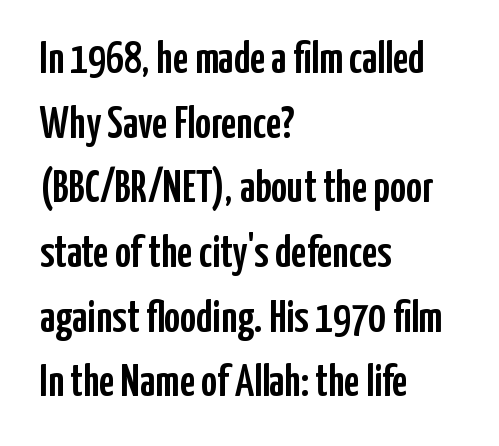
This sample has the flowing, uneven cadence of proportional lettering. Every stem runs plumb, perpendicular to the baseline. Caption: multi-line text, flush left, ragged right. Decoration check: the copy has no underline.
